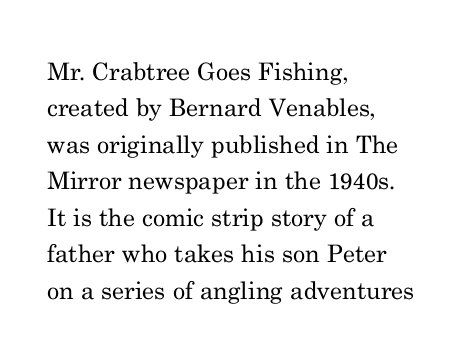
The image shows 24 px text type, upright; set left-aligned, normal line spacing (1.52x), normal letter spacing, not underlined.
